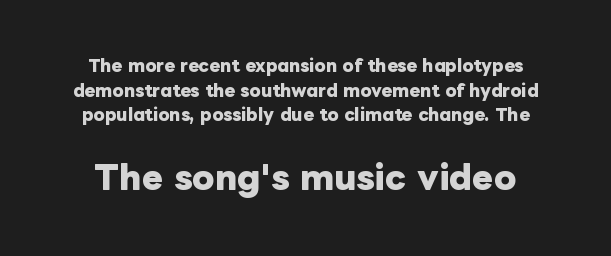
{"italic": "no", "bold": "yes", "weight": "heavy", "width": "normal", "stroke_contrast": "low", "x_height": "medium", "monospaced": "no", "underline": "no", "line_spacing": "normal", "line_spacing_ratio": 1.54, "letter_spacing": "normal", "letter_spacing_em": 0.0, "larger_block": "second", "size_ratio": 2.0, "glyph_px": 32}
